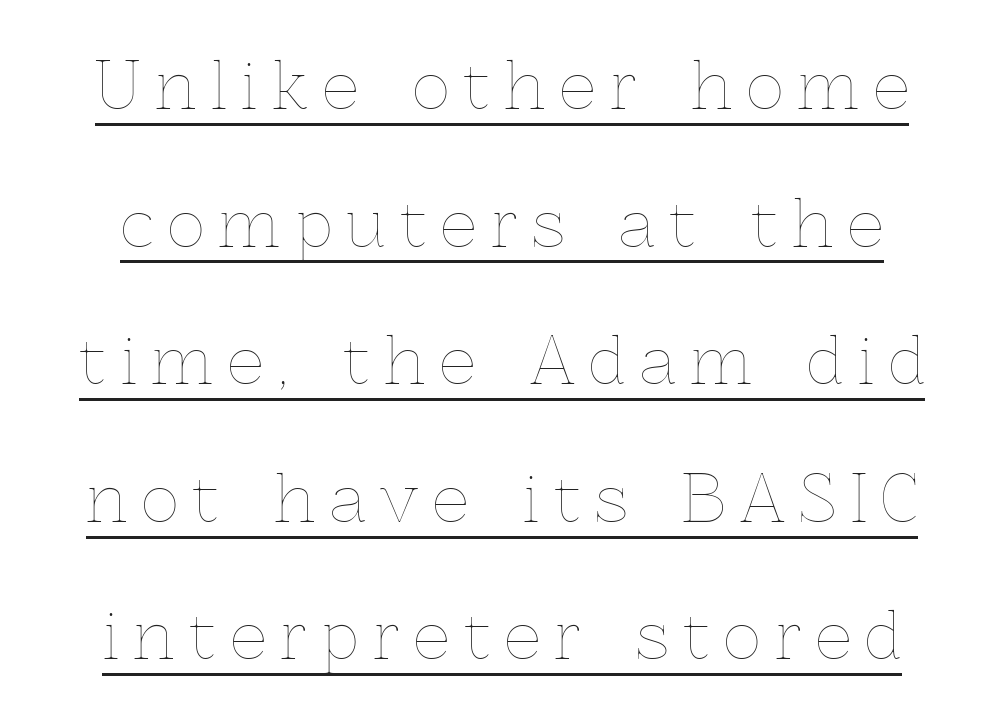
Q: Is the text bold? A: No.
Q: Is the text italic (slanted)? A: No, it is upright.
Q: Is the text underlined? A: Yes.
Q: Is the spacing between letters normal or unusually wide? A: Unusually wide.
Q: Is the spacing between lines tight, normal or loose? A: Loose.
Q: Width (condensed, normal, or wide)? A: Normal.
Q: x-height? A: Medium.
Q: Monospaced? A: No.
